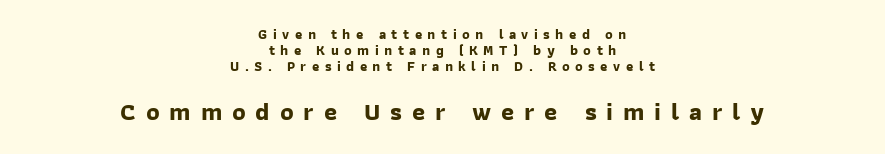
The image shows 25 px bold type; set centered, line spacing 1.16x, unusually wide letter spacing (+0.39 em), not underlined; the second (bottom) block is 1.79x larger.
